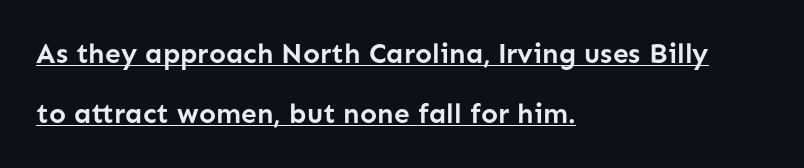
These lines are rendered in a variable-pitch font. Like a heading marked for emphasis, these lines bear an underscore. Caption: bold face, heavy strokes. Do the letters lean? They stand straight. Notice the wide empty band between every row — that's loose leading.
